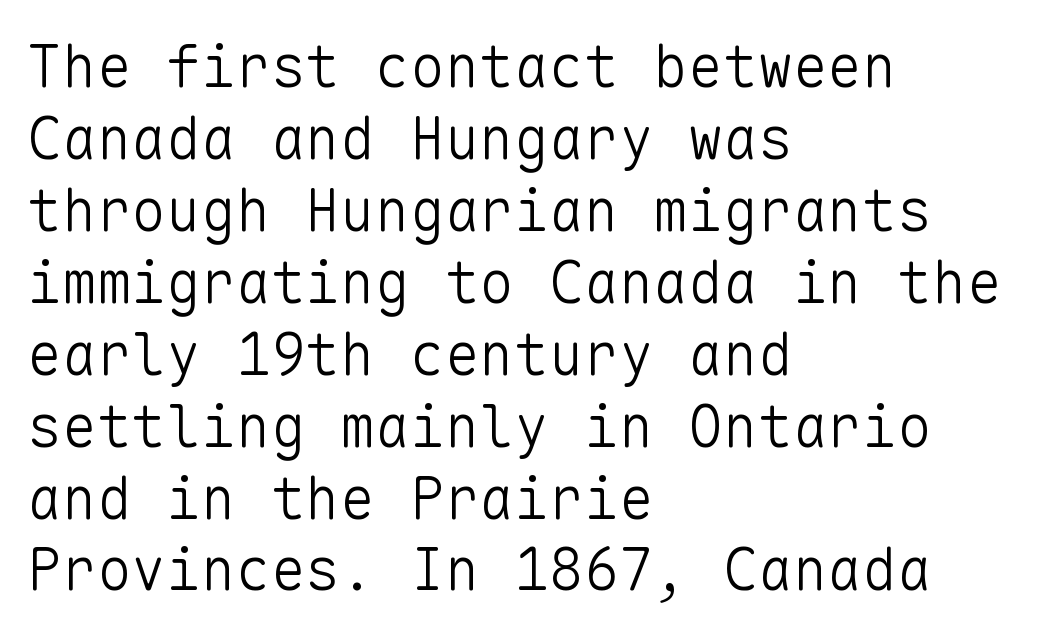
The designer went with a sans here, leaving each stem footless. Only glyphs here, with clear space below each row. These lines are rendered in a fixed-pitch font. The lettering stays uniformly vertical, giving the passage a roman look. The lines in this sample share a left origin and differ only in where they stop. On a weight scale, this lands at 450 or below.
